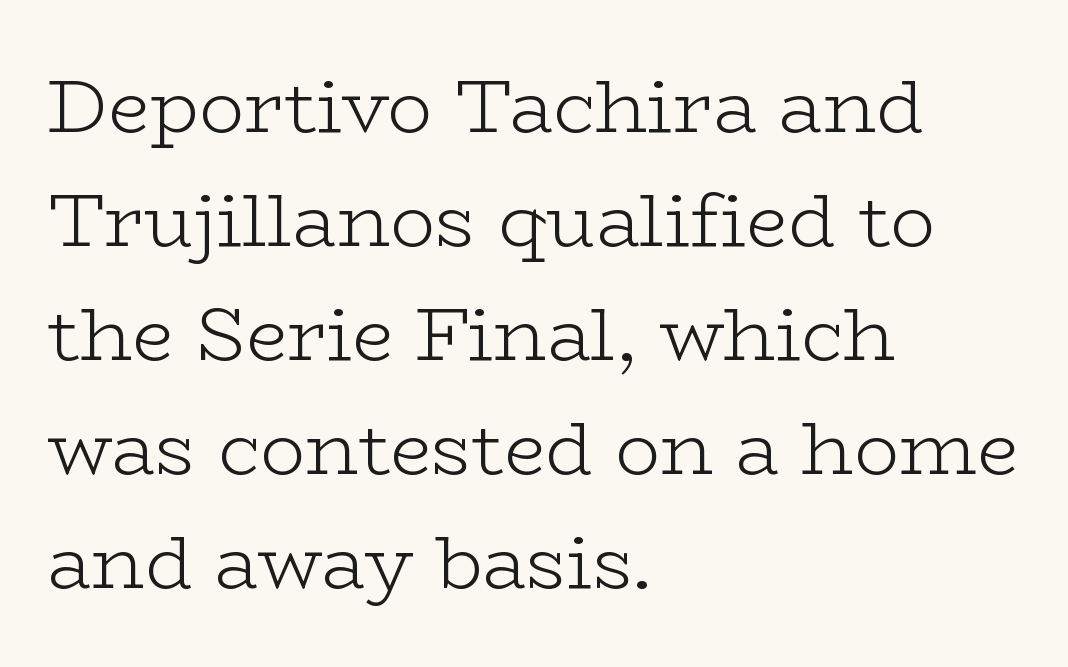
Q: Is the text bold? A: No.
Q: Is the text italic (slanted)? A: No, it is upright.
Q: Is the typeface a serif or a sans-serif typeface? A: Serif.
Q: Is the text underlined? A: No.
Q: How is the paragraph aligned? A: Left-aligned.
Q: Is the spacing between letters normal or unusually wide? A: Normal.
Q: Is the spacing between lines tight, normal or loose? A: Normal.
Q: Width (condensed, normal, or wide)? A: Wide.
Q: Stroke contrast? A: Low.
Q: x-height? A: Medium.
Q: Monospaced? A: No.
